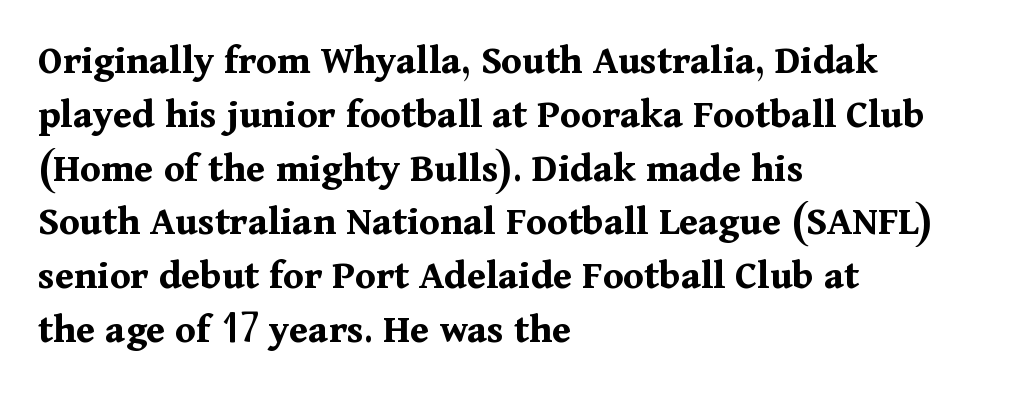
The image shows 42 px bold serif type, upright; set left-aligned, normal line spacing (1.28x), normal letter spacing, not underlined; medium stroke contrast and a medium x-height.
